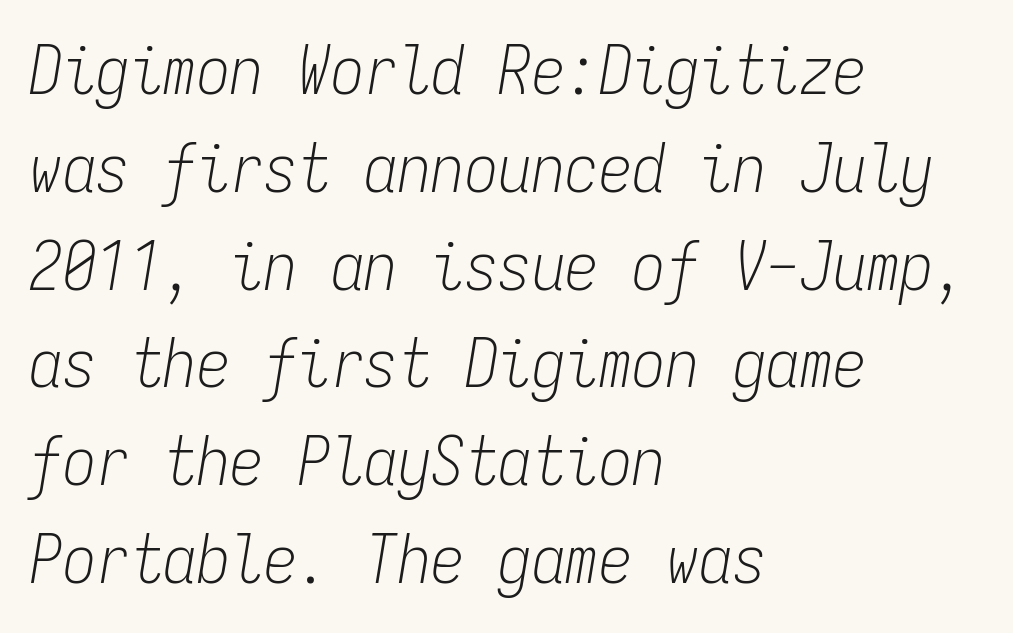
Q: Is the text bold? A: No.
Q: Is the text italic (slanted)? A: Yes, it leans right by about 9 degrees.
Q: Is the text underlined? A: No.
Q: How is the paragraph aligned? A: Left-aligned.
Q: Is the spacing between letters normal or unusually wide? A: Normal.
Q: Is the spacing between lines tight, normal or loose? A: Normal.
Q: Width (condensed, normal, or wide)? A: Condensed.
Q: Stroke contrast? A: Low.
Q: x-height? A: Medium.
Q: Monospaced? A: Yes.
